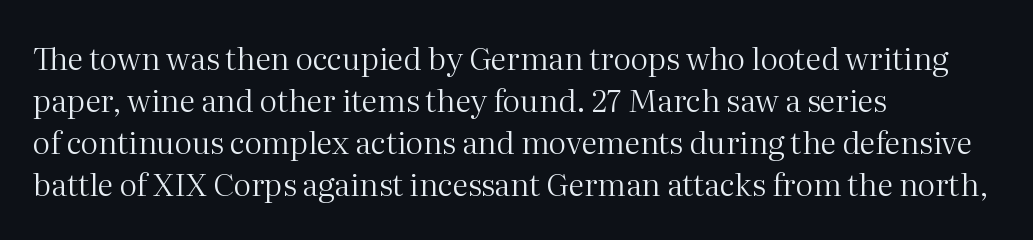
The image shows 31 px regular-weight serif type, upright; set left-aligned, normal line spacing (1.36x), normal letter spacing, not underlined; medium stroke contrast and a medium x-height.
